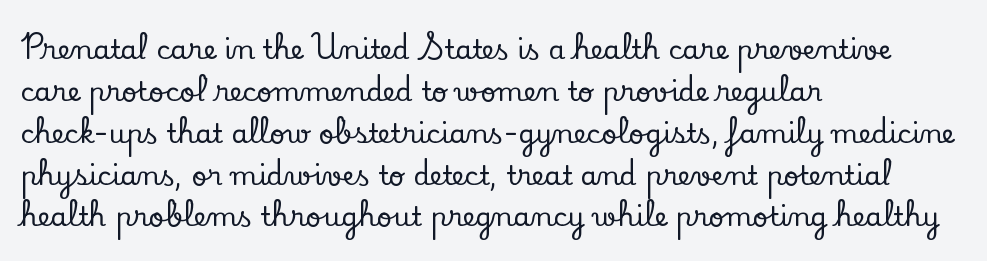
Decoration check: the copy has no underline. You can tell it's not italic because the verticals are truly vertical. Is the letter spacing exaggerated? No — it looks like the ordinary default. A classic flush-left, rag-right setting is used for this passage. Baseline-to-baseline distance is the conventional proportion of letter height.
